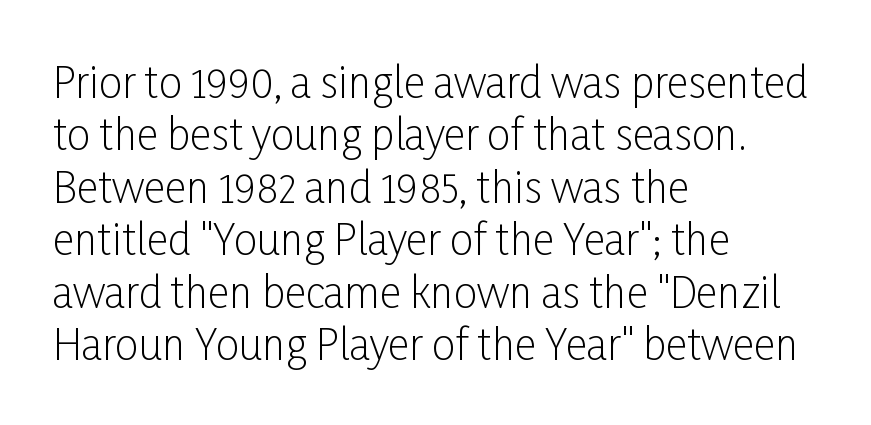
A typesetter would call this proportional, since set widths differ per character. Check the space under the baseline: it is left empty. When letters stand straight like this, we call the style roman or upright. The designer left line spacing at the default.
